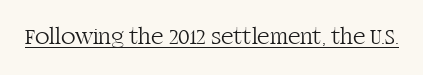
Underlined type. When letters stand straight like this, we call the style roman or upright. The line texture is even and compact thanks to regular tracking. The strokes carry an ordinary text weight at most.
